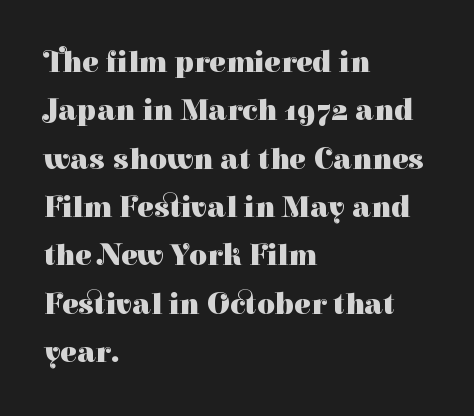
Q: Is the text bold? A: Yes.
Q: Is the text italic (slanted)? A: No, it is upright.
Q: Is the typeface a serif or a sans-serif typeface? A: Serif.
Q: Is the text underlined? A: No.
Q: How is the paragraph aligned? A: Left-aligned.
Q: Is the spacing between letters normal or unusually wide? A: Normal.
Q: Is the spacing between lines tight, normal or loose? A: Normal.
Q: Width (condensed, normal, or wide)? A: Normal.
Q: Stroke contrast? A: High.
Q: x-height? A: Medium.
Q: Monospaced? A: No.
